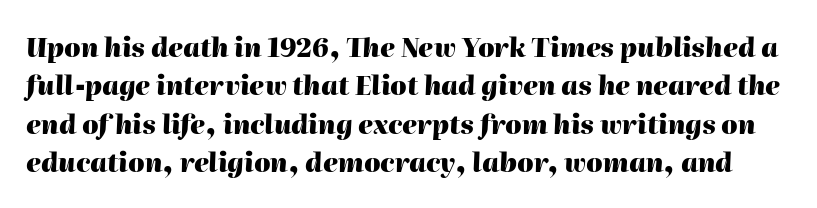
The image shows 26 px bold type, italic (leaning right); set normal line spacing (1.48x), normal letter spacing, not underlined.
